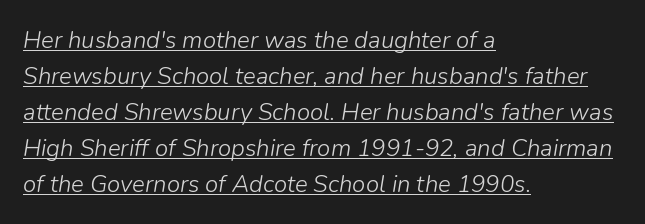
Has an underline been added? It has. The type is set solid horizontally, with unmodified tracking. There's an unmistakable incline to the writing here. Left-aligned paragraph, ragged on the right. Vertical spacing — default.
